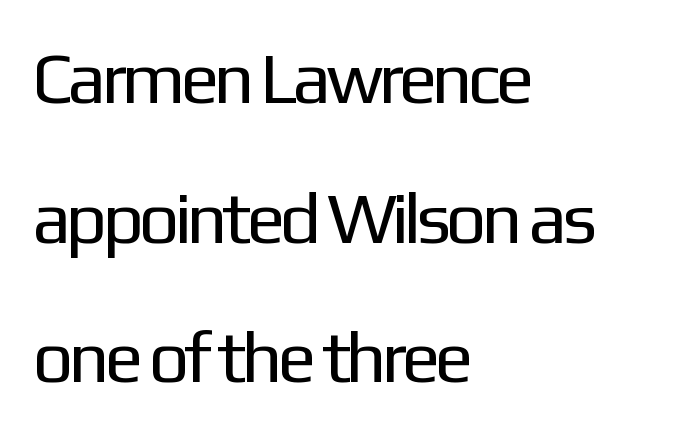
A typesetter would label this face a sans. Characters follow at the spacing the type designer built in. The rag falls on the right side of this text block. The letters advance in unequal steps, a hallmark of proportional type.
